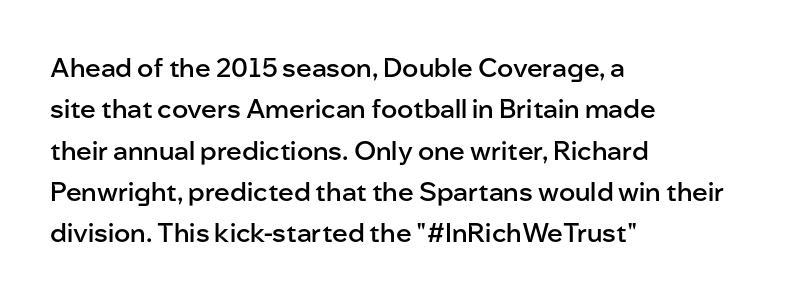
Q: Is the text bold? A: Semi-bold.
Q: Is the text italic (slanted)? A: No, it is upright.
Q: Is the text underlined? A: No.
Q: How is the paragraph aligned? A: Left-aligned.
Q: Is the spacing between letters normal or unusually wide? A: Normal.
Q: Is the spacing between lines tight, normal or loose? A: Normal.
